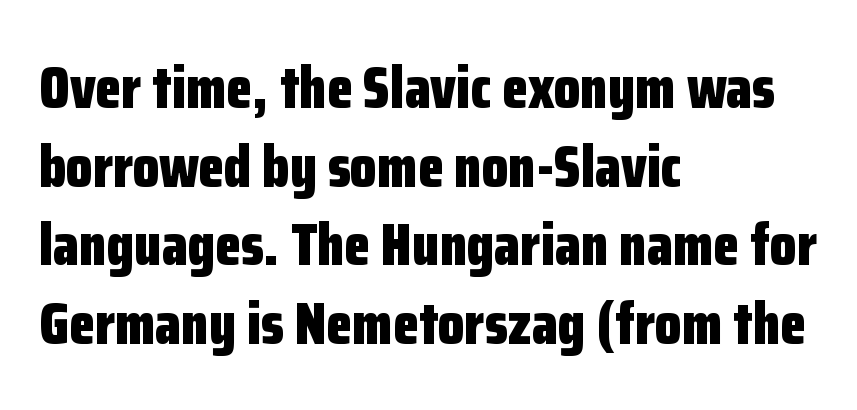
Q: Is the text bold? A: Yes.
Q: Is the text italic (slanted)? A: No, it is upright.
Q: Is the typeface a serif or a sans-serif typeface? A: Sans-serif.
Q: Is the text underlined? A: No.
Q: How is the paragraph aligned? A: Left-aligned.
Q: Is the spacing between letters normal or unusually wide? A: Normal.
Q: Is the spacing between lines tight, normal or loose? A: Normal.
Q: Width (condensed, normal, or wide)? A: Condensed.
Q: Stroke contrast? A: Low.
Q: x-height? A: Medium.
Q: Monospaced? A: No.
